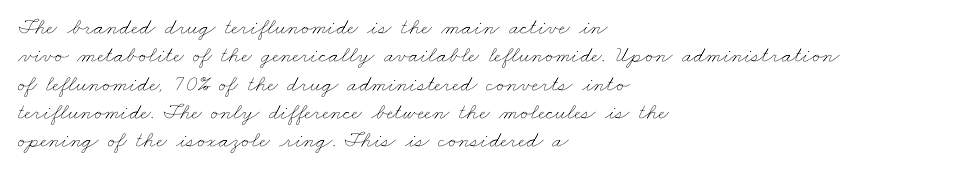
{"bold": "no", "underline": "no", "align": "left", "line_spacing_ratio": 1.23, "letter_spacing": "normal", "letter_spacing_em": 0.0, "glyph_px": 23}
